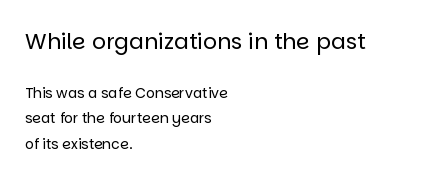
{"italic": "no", "bold": "no", "underline": "no", "align": "left", "line_spacing_ratio": 1.82, "letter_spacing": "normal", "letter_spacing_em": 0.0, "larger_block": "first", "size_ratio": 1.57, "glyph_px": 22}
